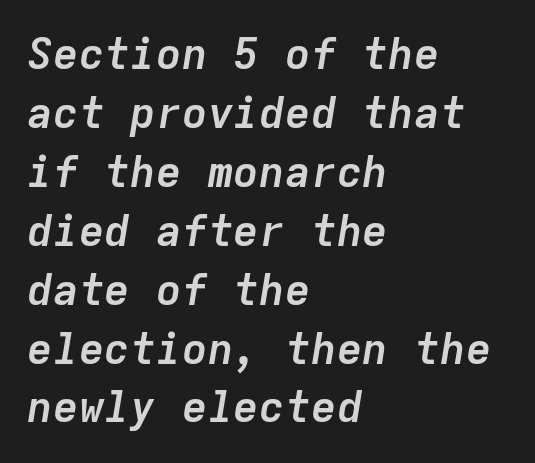
{"italic": "yes", "lean": "right", "slant_degrees": 9, "bold": "yes", "weight": "semibold", "width": "normal", "stroke_contrast": "low", "x_height": "medium", "monospaced": "yes", "underline": "no", "align": "left", "line_spacing": "normal", "line_spacing_ratio": 1.37, "letter_spacing": "normal", "letter_spacing_em": 0.0, "glyph_px": 43}
